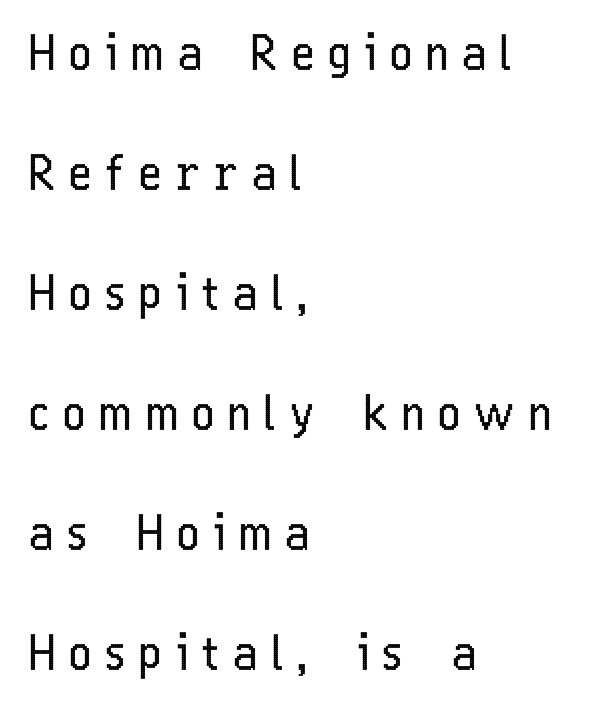
Q: Is the text bold? A: No.
Q: Is the text italic (slanted)? A: No, it is upright.
Q: Is the typeface a serif or a sans-serif typeface? A: Sans-serif.
Q: Is the text underlined? A: No.
Q: How is the paragraph aligned? A: Left-aligned.
Q: Is the spacing between letters normal or unusually wide? A: Unusually wide.
Q: Is the spacing between lines tight, normal or loose? A: Loose.
Q: Width (condensed, normal, or wide)? A: Condensed.
Q: Stroke contrast? A: Low.
Q: x-height? A: Medium.
Q: Monospaced? A: No.
